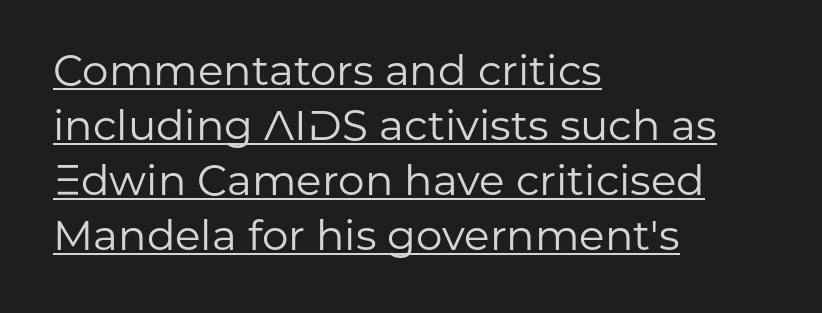
Q: Is the text bold? A: No.
Q: Is the text italic (slanted)? A: No, it is upright.
Q: Is the typeface a serif or a sans-serif typeface? A: Sans-serif.
Q: Is the text underlined? A: Yes.
Q: How is the paragraph aligned? A: Left-aligned.
Q: Is the spacing between letters normal or unusually wide? A: Normal.
Q: Is the spacing between lines tight, normal or loose? A: Normal.
Q: Width (condensed, normal, or wide)? A: Normal.
Q: Stroke contrast? A: Low.
Q: x-height? A: Medium.
Q: Monospaced? A: No.
